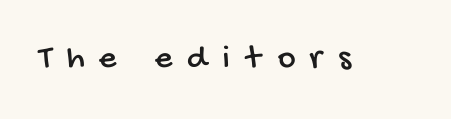
The image shows 34 px condensed sans-serif type; set unusually wide letter spacing (+0.44 em), not underlined; low stroke contrast and a large x-height.
